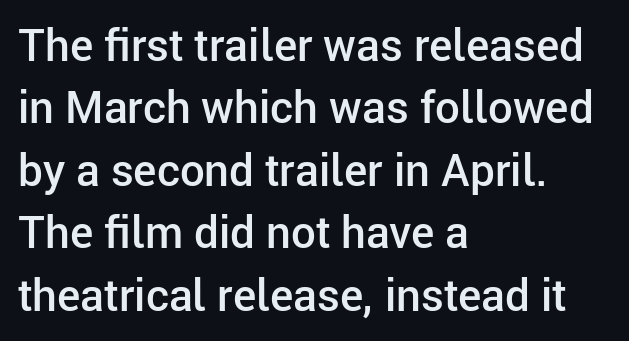
Q: Is the text bold? A: Semi-bold.
Q: Is the text italic (slanted)? A: No, it is upright.
Q: Is the typeface a serif or a sans-serif typeface? A: Sans-serif.
Q: Is the text underlined? A: No.
Q: How is the paragraph aligned? A: Left-aligned.
Q: Is the spacing between letters normal or unusually wide? A: Normal.
Q: Is the spacing between lines tight, normal or loose? A: Normal.
Q: Width (condensed, normal, or wide)? A: Normal.
Q: Stroke contrast? A: Low.
Q: x-height? A: Medium.
Q: Monospaced? A: No.
